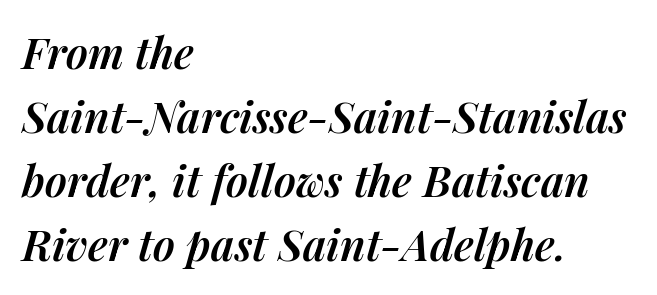
Q: Is the text bold? A: Semi-bold.
Q: Is the text italic (slanted)? A: Yes, it leans right by about 14 degrees.
Q: Is the text underlined? A: No.
Q: How is the paragraph aligned? A: Left-aligned.
Q: Is the spacing between letters normal or unusually wide? A: Normal.
Q: Is the spacing between lines tight, normal or loose? A: Normal.
Q: Width (condensed, normal, or wide)? A: Normal.
Q: Stroke contrast? A: Medium.
Q: x-height? A: Medium.
Q: Monospaced? A: No.
